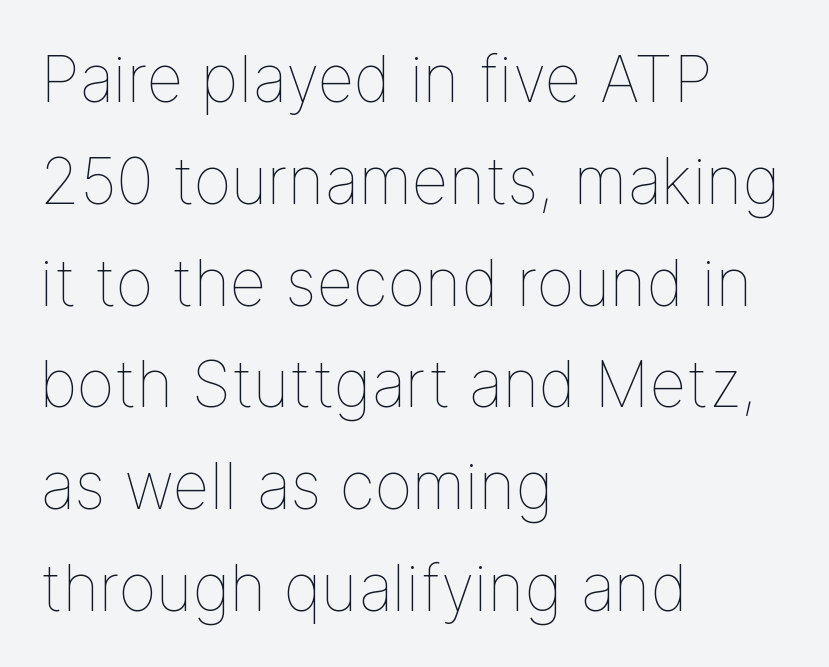
{"italic": "no", "bold": "no", "weight": "thin", "width": "normal", "stroke_contrast": "low", "x_height": "medium", "monospaced": "no", "underline": "no", "align": "left", "line_spacing": "normal", "line_spacing_ratio": 1.59, "letter_spacing": "normal", "letter_spacing_em": 0.0, "glyph_px": 64}
